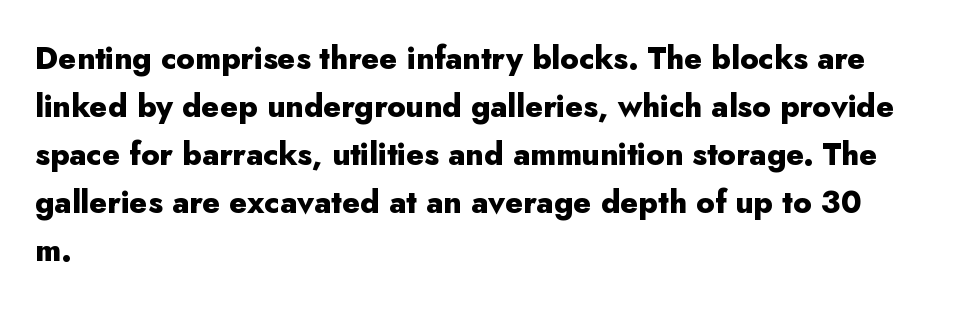
Q: Is the text bold? A: Yes.
Q: Is the text italic (slanted)? A: No, it is upright.
Q: Is the typeface a serif or a sans-serif typeface? A: Sans-serif.
Q: Is the text underlined? A: No.
Q: How is the paragraph aligned? A: Left-aligned.
Q: Is the spacing between letters normal or unusually wide? A: Normal.
Q: Is the spacing between lines tight, normal or loose? A: Normal.
Q: Width (condensed, normal, or wide)? A: Normal.
Q: Stroke contrast? A: Low.
Q: x-height? A: Small.
Q: Monospaced? A: No.
